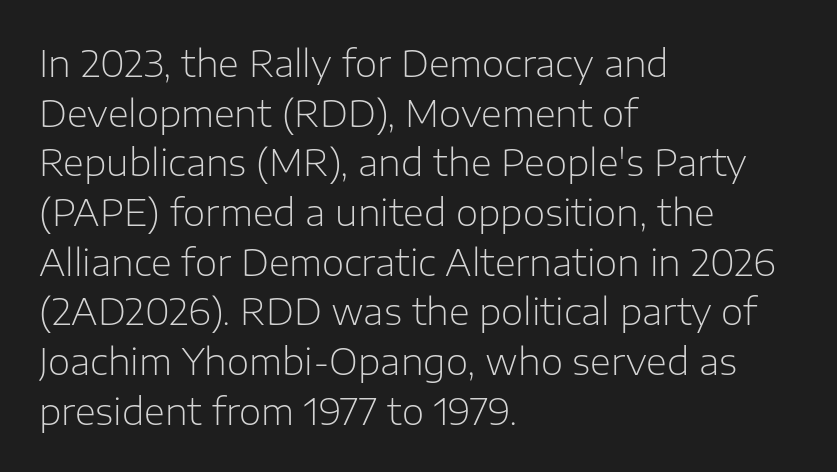
The image shows 36 px light sans-serif type, upright; set left-aligned, normal line spacing (1.38x), normal letter spacing, not underlined; low stroke contrast and a medium x-height.
